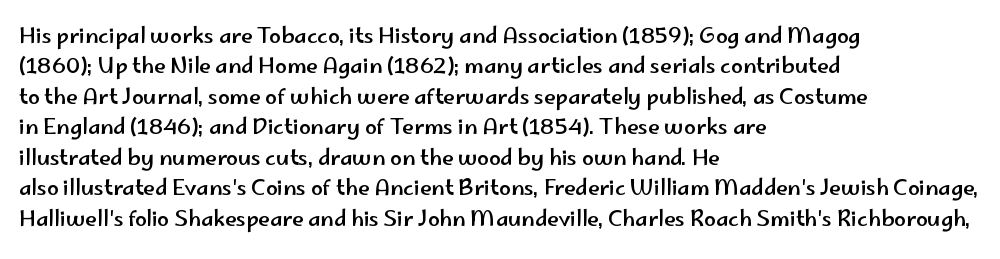
Q: Is the text italic (slanted)? A: No, it is upright.
Q: Is the text underlined? A: No.
Q: How is the paragraph aligned? A: Left-aligned.
Q: Is the spacing between letters normal or unusually wide? A: Normal.
Q: Is the spacing between lines tight, normal or loose? A: Normal.
